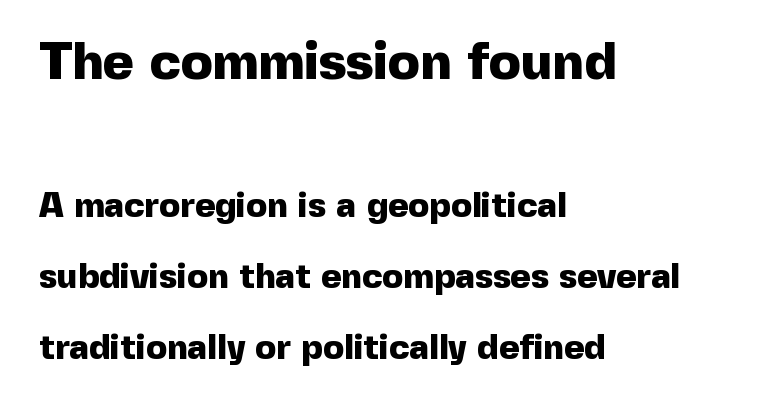
Is this a sans? Yes — the strokes have no serifs. You get the large type first, then a drop to smaller type. Each new line begins a long way beneath the previous one. No word sits above an underline. Caption: standard tracking, unaltered. Posture: upright roman.
